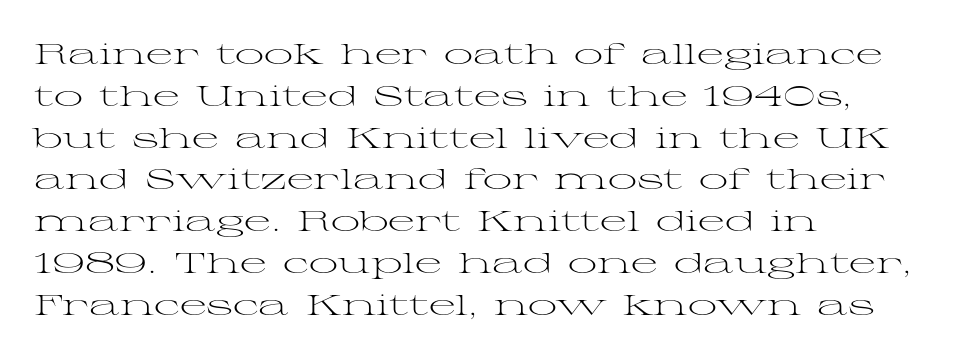
The image shows 29 px light, wide serif type, upright; set left-aligned, normal line spacing (1.44x), normal letter spacing, not underlined; medium stroke contrast and a medium x-height.
